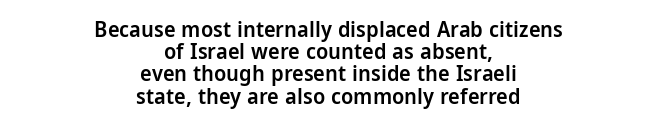
Q: Is the text bold? A: Semi-bold.
Q: Is the text italic (slanted)? A: No, it is upright.
Q: Is the text underlined? A: No.
Q: How is the paragraph aligned? A: Centered.
Q: Is the spacing between letters normal or unusually wide? A: Normal.
Q: Is the spacing between lines tight, normal or loose? A: Tight.
